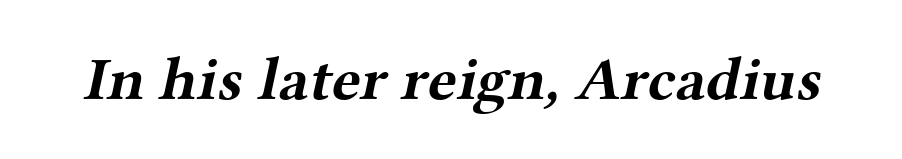
The image shows 61 px bold, wide serif type; set normal letter spacing, not underlined; medium stroke contrast and a medium x-height.
